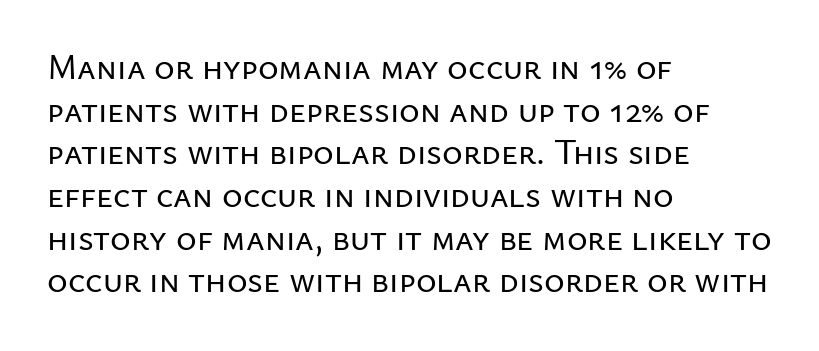
{"serif": "no", "italic": "no", "width": "normal", "stroke_contrast": "low", "x_height": "medium", "monospaced": "no", "underline": "no", "align": "left", "line_spacing_ratio": 1.22, "letter_spacing": "normal", "letter_spacing_em": 0.0, "glyph_px": 35}
